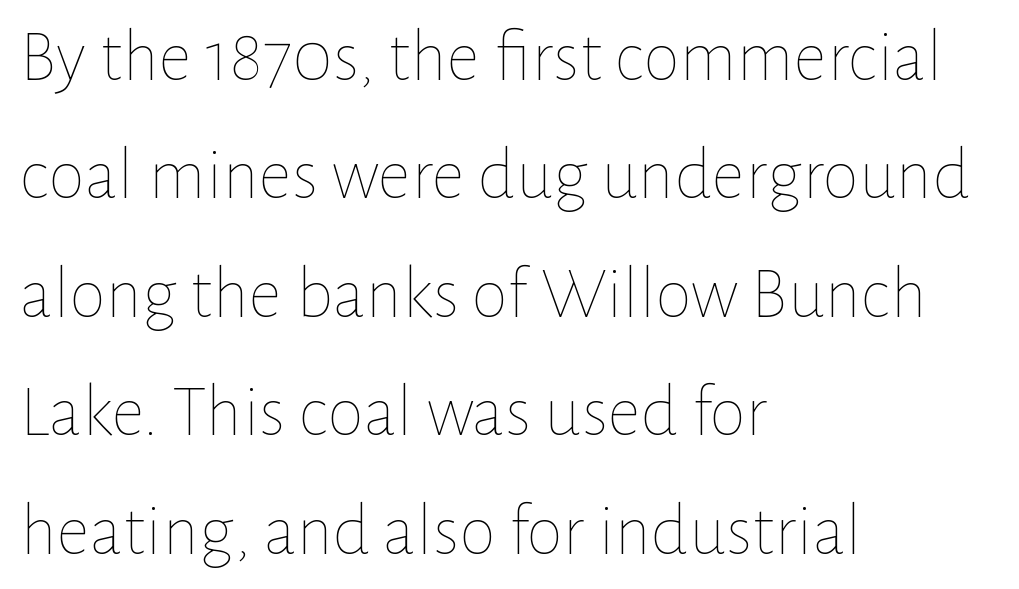
Q: Is the text bold? A: No.
Q: Is the text italic (slanted)? A: No, it is upright.
Q: Is the text underlined? A: No.
Q: How is the paragraph aligned? A: Left-aligned.
Q: Is the spacing between letters normal or unusually wide? A: Normal.
Q: Is the spacing between lines tight, normal or loose? A: Normal.
Q: Width (condensed, normal, or wide)? A: Normal.
Q: Stroke contrast? A: Low.
Q: x-height? A: Medium.
Q: Monospaced? A: No.
